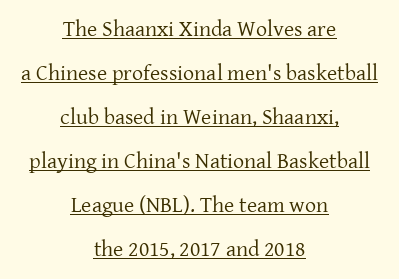
The line texture is even and compact thanks to regular tracking. Notice how the passage keeps no hard edge, just a central spine. No letter is thick-stroked: the sample isn't bold. This is the regular roman posture of the typeface. The glyphs are accompanied by a horizontal stroke just below them. Quick note: interline space is abundant.
